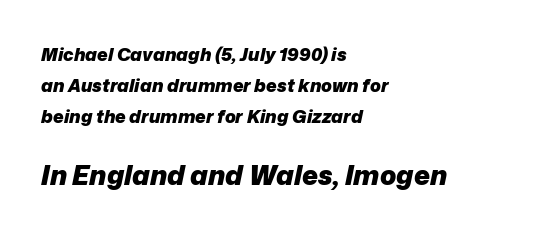
Q: Is the text bold? A: Yes.
Q: Is the text italic (slanted)? A: Yes, it leans right by about 12 degrees.
Q: Is the text underlined? A: No.
Q: How is the paragraph aligned? A: Left-aligned.
Q: Is the spacing between letters normal or unusually wide? A: Normal.
Q: Which block of text is set in a larger size, the first (top) or the second (bottom)? A: The second (bottom) one.
